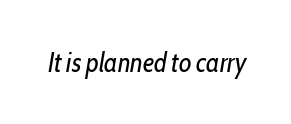
The image shows 27 px text type, italic (leaning right); set normal letter spacing, not underlined.
